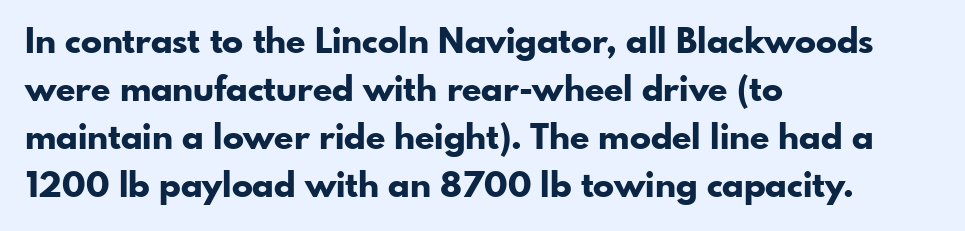
{"serif": "no", "italic": "no", "bold": "yes", "weight": "bold", "width": "normal", "stroke_contrast": "low", "x_height": "small", "monospaced": "no", "underline": "no", "align": "left", "line_spacing": "normal", "line_spacing_ratio": 1.37, "letter_spacing": "normal", "letter_spacing_em": 0.0, "glyph_px": 35}
